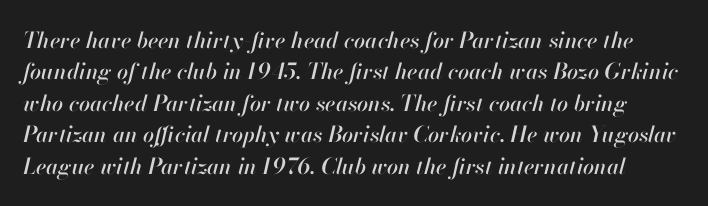
Q: Is the text italic (slanted)? A: Yes, it leans right by about 13 degrees.
Q: Is the text underlined? A: No.
Q: Is the spacing between letters normal or unusually wide? A: Normal.
Q: Is the spacing between lines tight, normal or loose? A: Normal.
